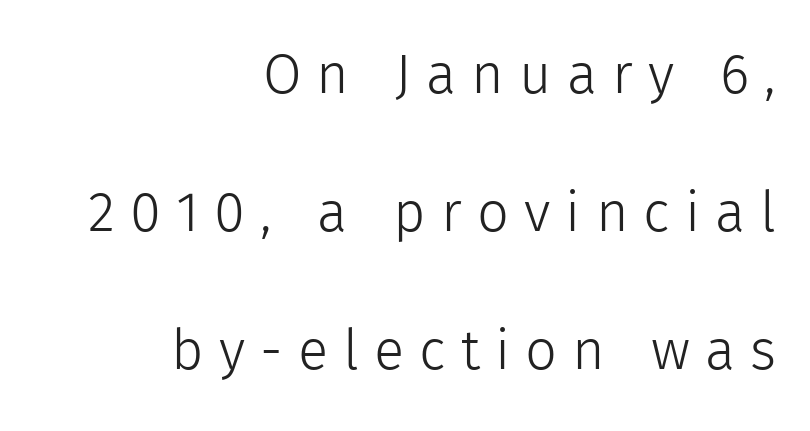
{"serif": "no", "italic": "no", "bold": "no", "weight": "light", "width": "normal", "x_height": "medium", "monospaced": "no", "underline": "no", "align": "right", "line_spacing": "loose", "line_spacing_ratio": 2.46, "letter_spacing": "wide", "letter_spacing_em": 0.27, "glyph_px": 56}
